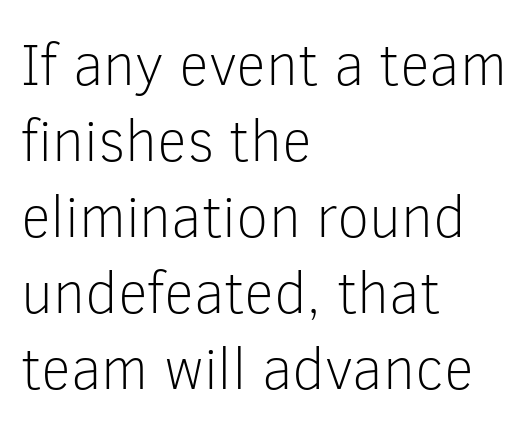
{"serif": "no", "italic": "no", "bold": "no", "weight": "light", "width": "normal", "stroke_contrast": "low", "x_height": "medium", "monospaced": "no", "underline": "no", "align": "left", "line_spacing": "normal", "line_spacing_ratio": 1.29, "letter_spacing": "normal", "letter_spacing_em": 0.0, "glyph_px": 59}
